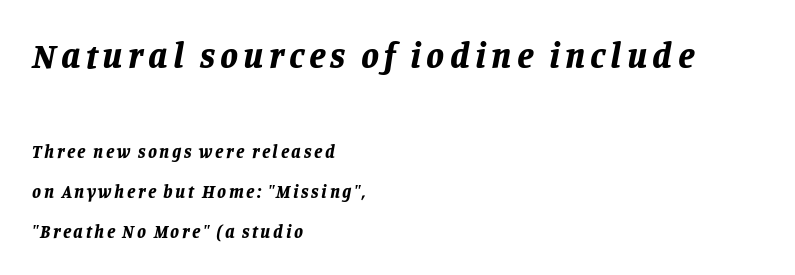
Q: Is the text bold? A: Yes.
Q: Is the text italic (slanted)? A: Yes, it leans right by about 11 degrees.
Q: Is the text underlined? A: No.
Q: How is the paragraph aligned? A: Left-aligned.
Q: Is the spacing between lines tight, normal or loose? A: Loose.
Q: Which block of text is set in a larger size, the first (top) or the second (bottom)? A: The first (top) one.
Q: Width (condensed, normal, or wide)? A: Normal.
Q: Stroke contrast? A: Low.
Q: x-height? A: Large.
Q: Monospaced? A: No.
